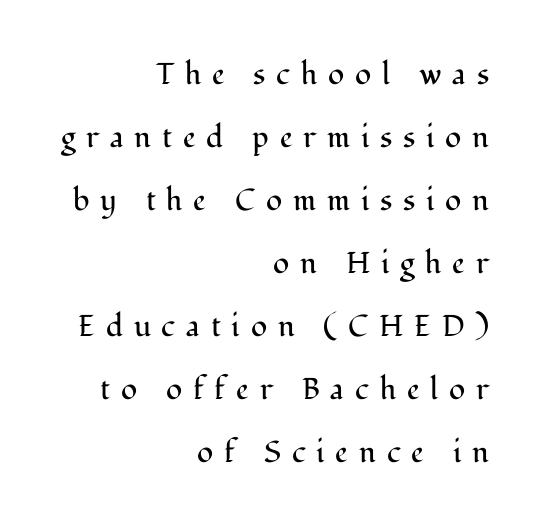
{"serif": "yes", "italic": "no", "bold": "no", "weight": "regular", "width": "normal", "stroke_contrast": "medium", "x_height": "medium", "monospaced": "no", "underline": "no", "align": "right", "line_spacing": "loose", "line_spacing_ratio": 2.1, "letter_spacing": "wide", "letter_spacing_em": 0.36, "glyph_px": 30}
